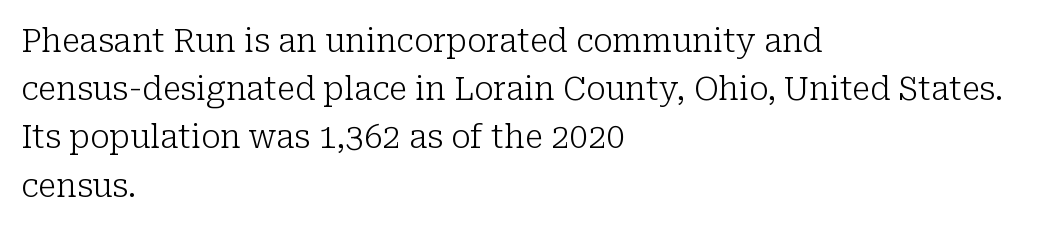
The characters display serif detailing at their extremities. These lines are rendered in a variable-pitch font. You could call the tracking neutral — neither tight nor loose. Descenders are the only things crossing below the line. You can tell it's not italic because the verticals are truly vertical. Each line starts at the same left margin while the right side varies.
